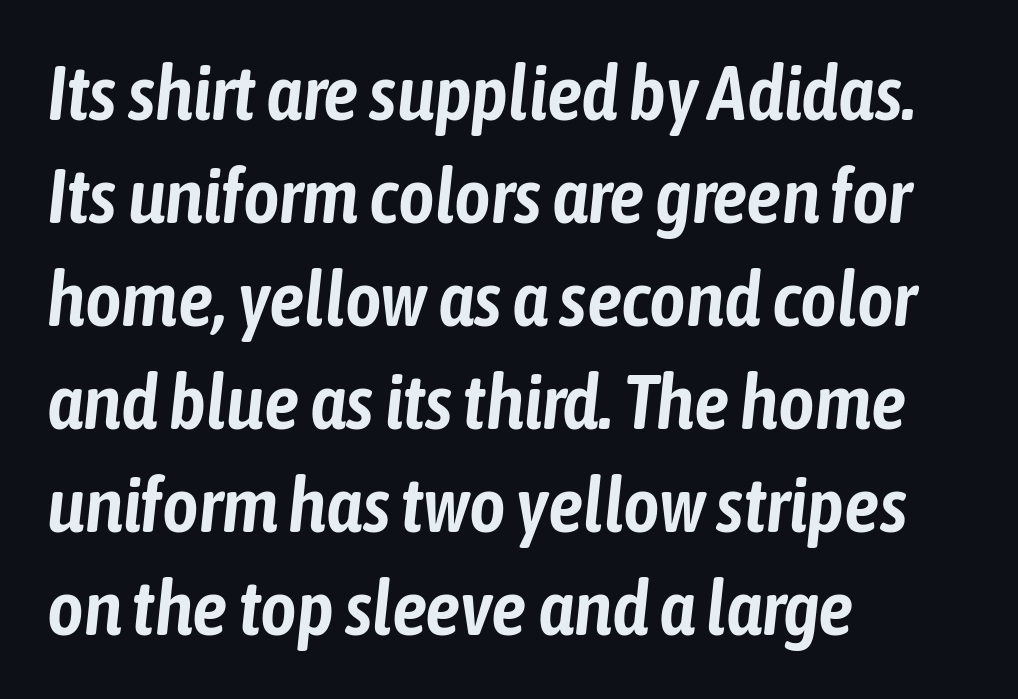
The image shows 78 px condensed type, italic (leaning right); set left-aligned, normal line spacing (1.32x), normal letter spacing, not underlined; low stroke contrast and a medium x-height.
